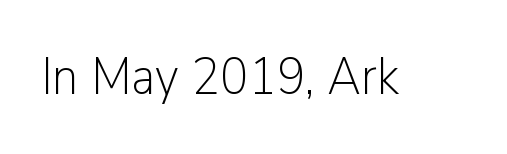
A bare baseline throughout the passage. No heavy texture on the line: the type isn't bold. The axis of the letterforms is exactly vertical. Is this a sans? Yes — the strokes have no serifs.
